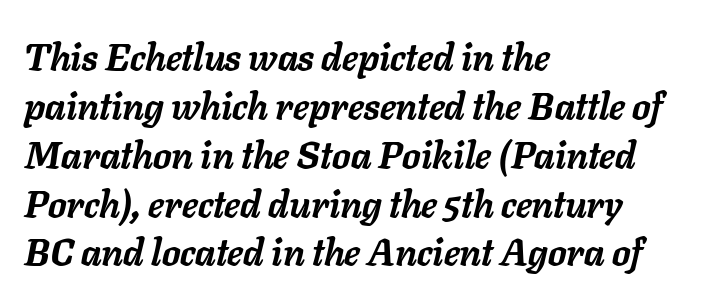
Quick note: underline off. Students, this is bold: see how much ink each stroke carries. The face used here is proportionally spaced, like ordinary book or web type. This sample is left-justified, so line endings fall wherever the words run out.
